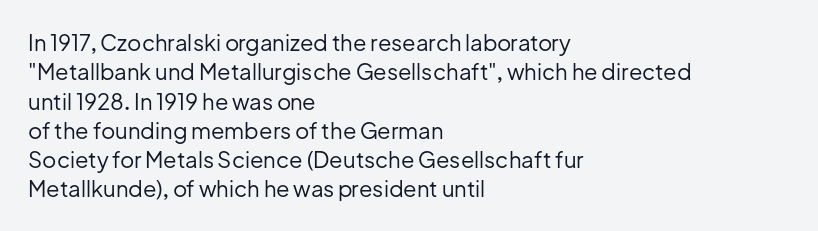
Q: Is the text bold? A: No.
Q: Is the text italic (slanted)? A: No, it is upright.
Q: Is the text underlined? A: No.
Q: How is the paragraph aligned? A: Left-aligned.
Q: Is the spacing between letters normal or unusually wide? A: Normal.
Q: Is the spacing between lines tight, normal or loose? A: Normal.
